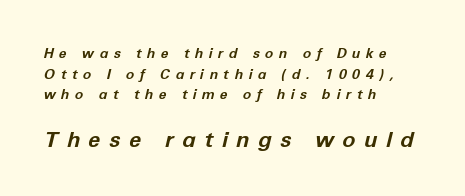
Q: Is the text bold? A: Yes.
Q: Is the text italic (slanted)? A: Yes, it leans right by about 12 degrees.
Q: Is the text underlined? A: No.
Q: How is the paragraph aligned? A: Left-aligned.
Q: Is the spacing between letters normal or unusually wide? A: Unusually wide.
Q: Is the spacing between lines tight, normal or loose? A: Normal.
Q: Which block of text is set in a larger size, the first (top) or the second (bottom)? A: The second (bottom) one.
